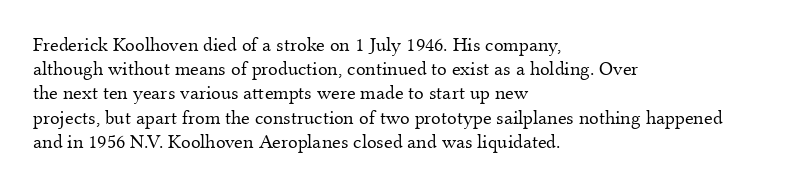
{"italic": "no", "bold": "no", "underline": "no", "align": "left", "line_spacing_ratio": 1.21, "letter_spacing": "normal", "letter_spacing_em": 0.0, "glyph_px": 20}
